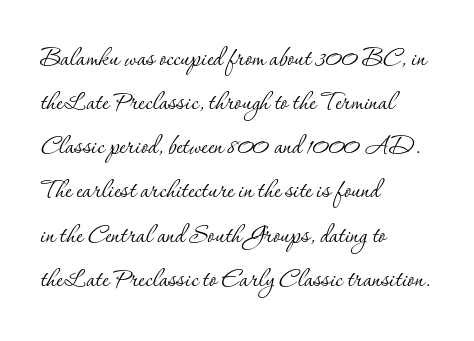
The image shows 32 px thin serif type; set left-aligned, normal line spacing (1.38x), normal letter spacing, not underlined; low stroke contrast and a small x-height.
